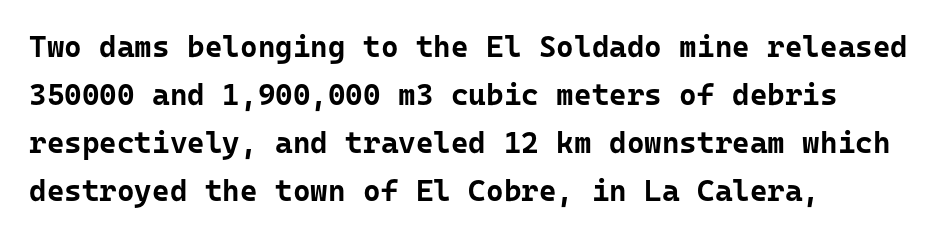
Q: Is the text bold? A: Yes.
Q: Is the text italic (slanted)? A: No, it is upright.
Q: Is the typeface a serif or a sans-serif typeface? A: Sans-serif.
Q: Is the text underlined? A: No.
Q: How is the paragraph aligned? A: Left-aligned.
Q: Is the spacing between letters normal or unusually wide? A: Normal.
Q: Is the spacing between lines tight, normal or loose? A: Normal.
Q: Width (condensed, normal, or wide)? A: Normal.
Q: Stroke contrast? A: Low.
Q: x-height? A: Medium.
